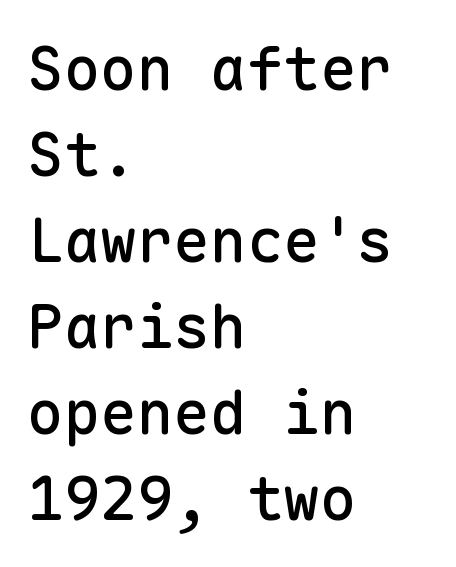
{"serif": "no", "italic": "no", "width": "normal", "stroke_contrast": "low", "x_height": "medium", "monospaced": "yes", "underline": "no", "align": "left", "line_spacing": "normal", "line_spacing_ratio": 1.41, "letter_spacing": "normal", "letter_spacing_em": 0.0, "glyph_px": 61}
